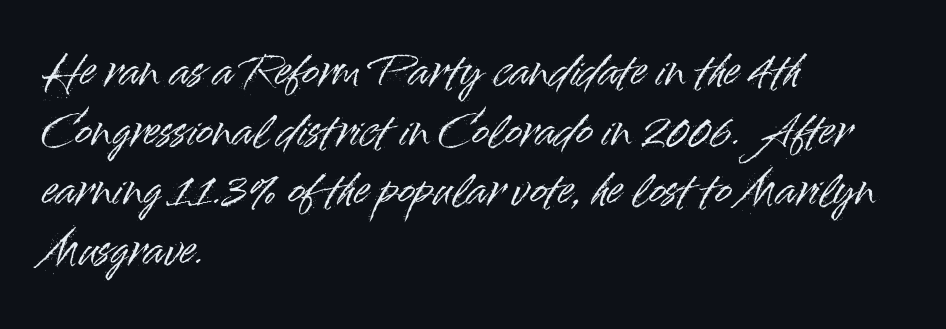
{"serif": "no", "width": "normal", "stroke_contrast": "high", "x_height": "small", "monospaced": "no", "underline": "no", "align": "left", "line_spacing": "normal", "line_spacing_ratio": 1.49, "letter_spacing": "normal", "letter_spacing_em": 0.0, "glyph_px": 40}
